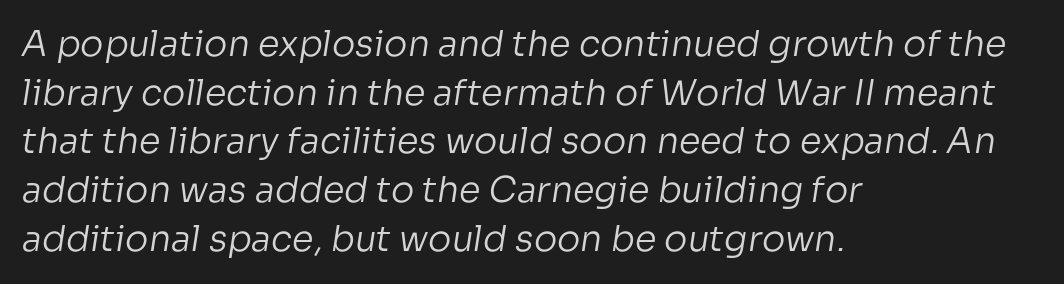
Q: Is the text bold? A: No.
Q: Is the typeface a serif or a sans-serif typeface? A: Sans-serif.
Q: Is the text underlined? A: No.
Q: How is the paragraph aligned? A: Left-aligned.
Q: Is the spacing between letters normal or unusually wide? A: Normal.
Q: Is the spacing between lines tight, normal or loose? A: Normal.
Q: Width (condensed, normal, or wide)? A: Normal.
Q: Stroke contrast? A: Low.
Q: x-height? A: Medium.
Q: Monospaced? A: No.
